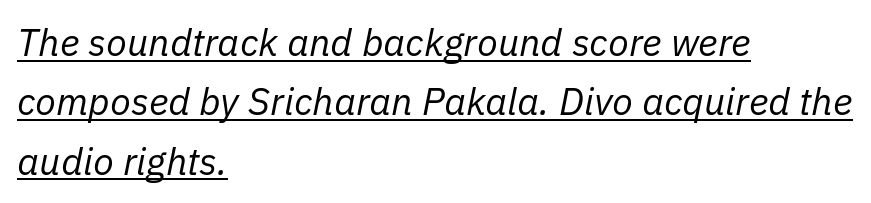
Q: Is the text bold? A: No.
Q: Is the text italic (slanted)? A: Yes, it leans right by about 11 degrees.
Q: Is the text underlined? A: Yes.
Q: How is the paragraph aligned? A: Left-aligned.
Q: Is the spacing between letters normal or unusually wide? A: Normal.
Q: Is the spacing between lines tight, normal or loose? A: Normal.
Q: Width (condensed, normal, or wide)? A: Normal.
Q: Stroke contrast? A: Low.
Q: x-height? A: Medium.
Q: Monospaced? A: No.
